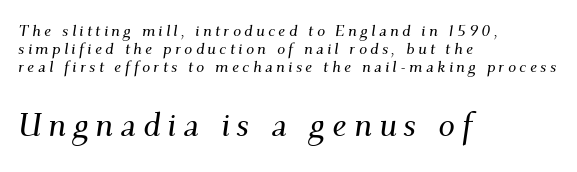
{"serif": "yes", "italic": "yes", "lean": "right", "slant_degrees": 9, "width": "normal", "stroke_contrast": "medium", "x_height": "small", "monospaced": "no", "underline": "no", "align": "left", "line_spacing": "tight", "line_spacing_ratio": 1.14, "letter_spacing": "wide", "letter_spacing_em": 0.21, "larger_block": "second", "size_ratio": 2.06, "glyph_px": 33}
